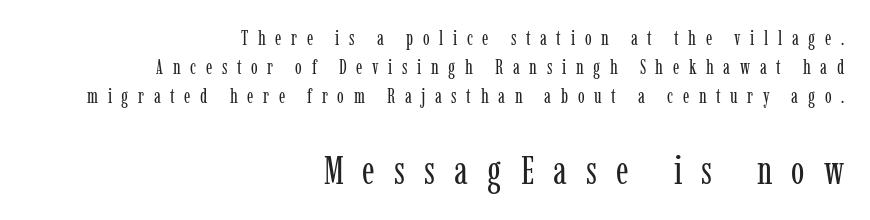
Q: Is the text bold? A: No.
Q: Is the text italic (slanted)? A: No, it is upright.
Q: Is the typeface a serif or a sans-serif typeface? A: Serif.
Q: Is the text underlined? A: No.
Q: How is the paragraph aligned? A: Right-aligned.
Q: Is the spacing between letters normal or unusually wide? A: Unusually wide.
Q: Is the spacing between lines tight, normal or loose? A: Normal.
Q: Which block of text is set in a larger size, the first (top) or the second (bottom)? A: The second (bottom) one.
Q: Width (condensed, normal, or wide)? A: Condensed.
Q: Stroke contrast? A: Low.
Q: x-height? A: Medium.
Q: Monospaced? A: No.
